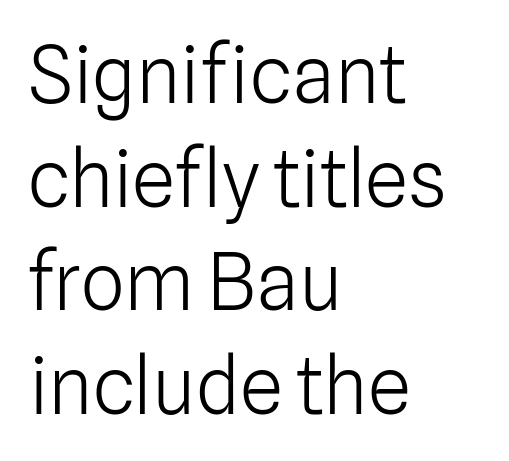
These lines are set flush left with a ragged right edge. The foot of each line stays bare and open. The vertical gap from one line to the next is medium. These glyphs show unthickened strokes, regular width or finer. The letters stand upright; this is a roman face.
